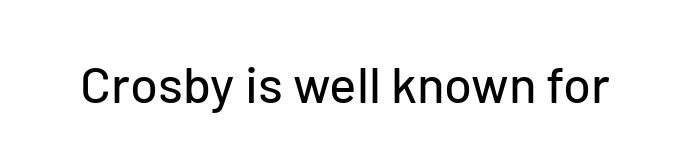
The image shows 51 px sans-serif type, upright; set normal letter spacing, not underlined; low stroke contrast and a medium x-height.
